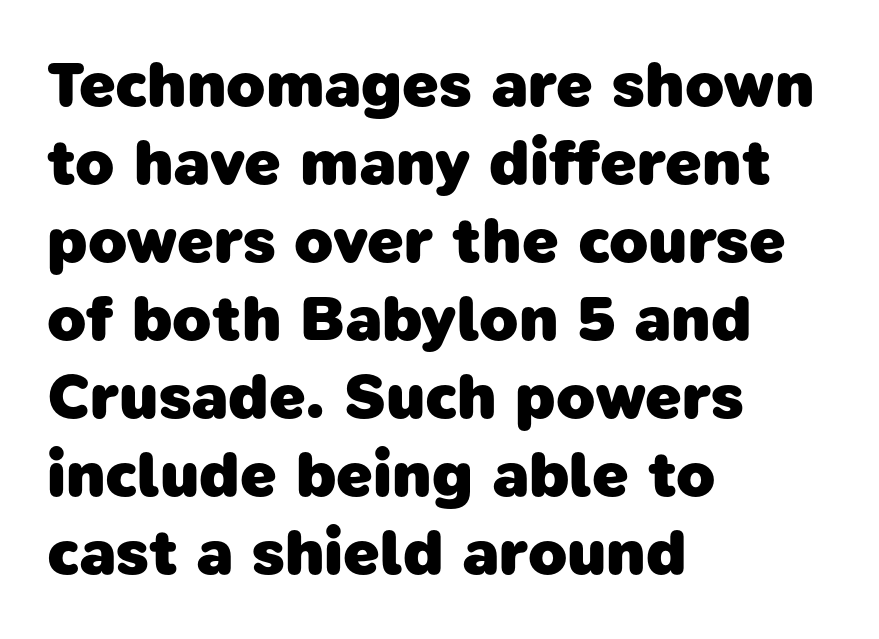
{"serif": "no", "bold": "yes", "weight": "heavy", "width": "normal", "stroke_contrast": "low", "x_height": "medium", "monospaced": "no", "underline": "no", "align": "left", "line_spacing_ratio": 1.22, "letter_spacing": "normal", "letter_spacing_em": 0.0, "glyph_px": 64}
